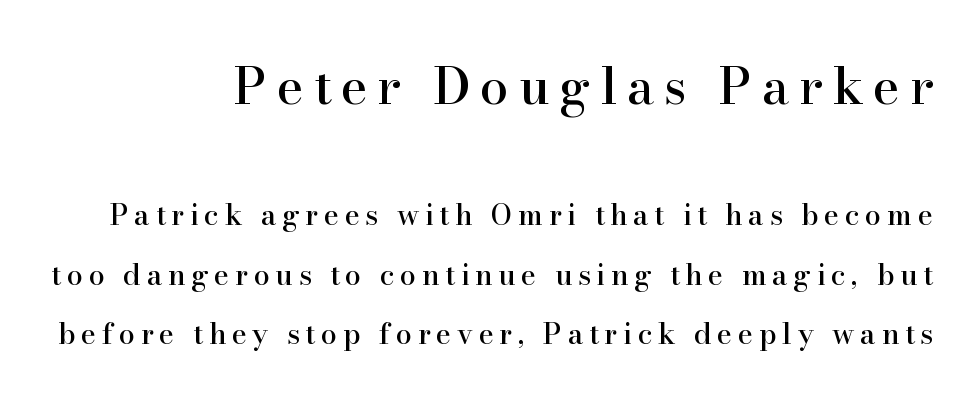
{"serif": "yes", "italic": "no", "width": "normal", "stroke_contrast": "high", "x_height": "small", "monospaced": "no", "underline": "no", "align": "right", "line_spacing": "loose", "line_spacing_ratio": 2.06, "larger_block": "first", "size_ratio": 1.76, "glyph_px": 51}
